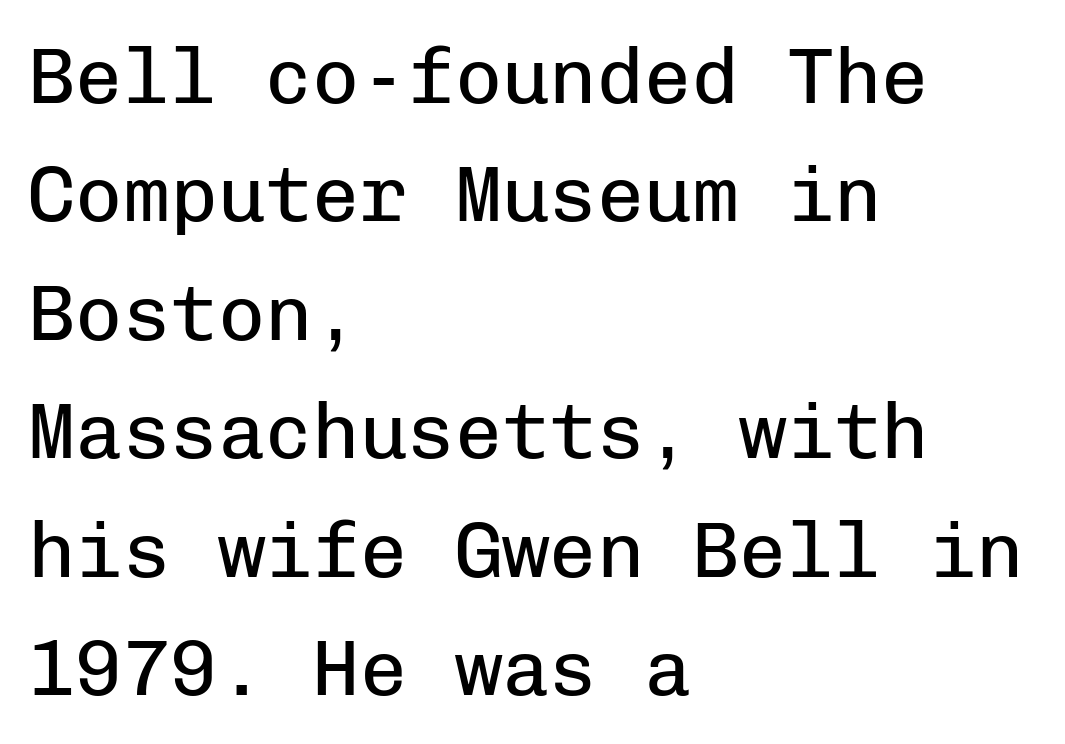
{"serif": "no", "italic": "no", "bold": "no", "weight": "regular", "width": "normal", "stroke_contrast": "low", "x_height": "medium", "monospaced": "yes", "underline": "no", "align": "left", "line_spacing": "normal", "line_spacing_ratio": 1.5, "letter_spacing": "normal", "letter_spacing_em": 0.0, "glyph_px": 79}
